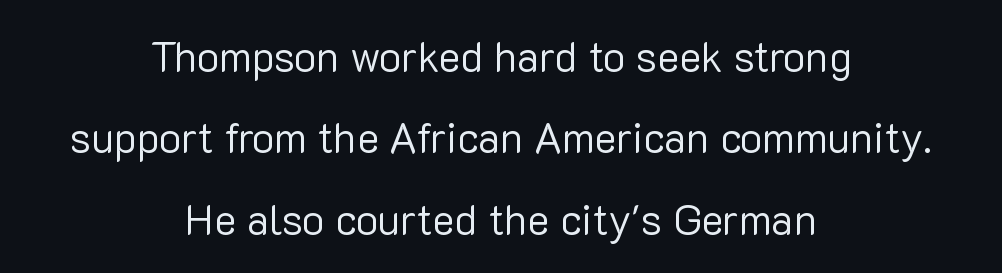
Q: Is the text bold? A: No.
Q: Is the text italic (slanted)? A: No, it is upright.
Q: Is the typeface a serif or a sans-serif typeface? A: Sans-serif.
Q: Is the text underlined? A: No.
Q: How is the paragraph aligned? A: Centered.
Q: Is the spacing between letters normal or unusually wide? A: Normal.
Q: Is the spacing between lines tight, normal or loose? A: Loose.
Q: Width (condensed, normal, or wide)? A: Normal.
Q: Stroke contrast? A: Low.
Q: x-height? A: Medium.
Q: Monospaced? A: No.
